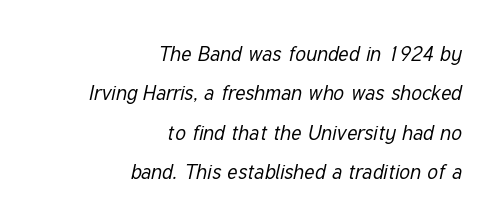
{"italic": "yes", "lean": "right", "slant_degrees": 12, "bold": "no", "underline": "no", "align": "right", "line_spacing_ratio": 1.87, "letter_spacing": "normal", "letter_spacing_em": 0.0, "glyph_px": 21}
